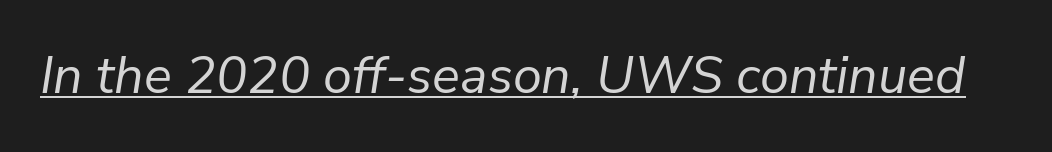
Q: Is the text bold? A: No.
Q: Is the text italic (slanted)? A: Yes, it leans right by about 9 degrees.
Q: Is the text underlined? A: Yes.
Q: Is the spacing between letters normal or unusually wide? A: Normal.
Q: Width (condensed, normal, or wide)? A: Normal.
Q: Stroke contrast? A: Low.
Q: x-height? A: Medium.
Q: Monospaced? A: No.
